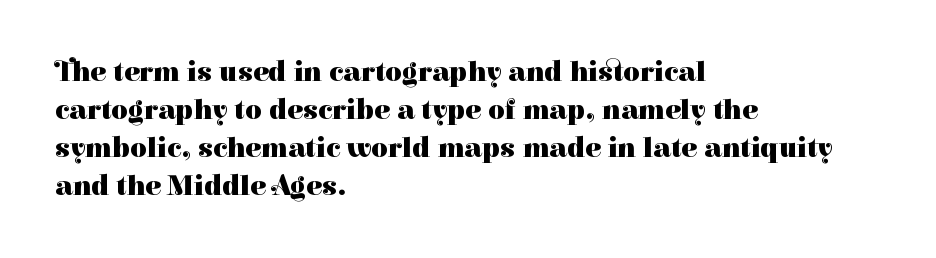
The image shows 29 px heavy serif type, upright; set left-aligned, normal line spacing (1.31x), normal letter spacing, not underlined; high stroke contrast and a medium x-height.
